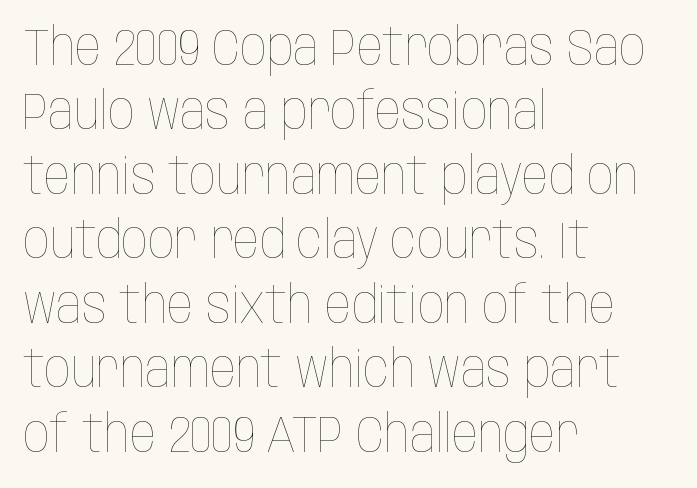
{"italic": "no", "bold": "no", "weight": "thin", "width": "condensed", "stroke_contrast": "low", "x_height": "large", "monospaced": "no", "underline": "no", "align": "left", "line_spacing_ratio": 1.24, "letter_spacing": "normal", "letter_spacing_em": 0.0, "glyph_px": 52}
